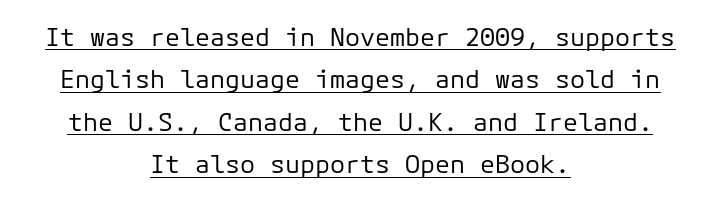
{"italic": "no", "bold": "no", "underline": "yes", "align": "center", "line_spacing": "normal", "line_spacing_ratio": 1.7, "letter_spacing": "normal", "letter_spacing_em": 0.0, "glyph_px": 25}
